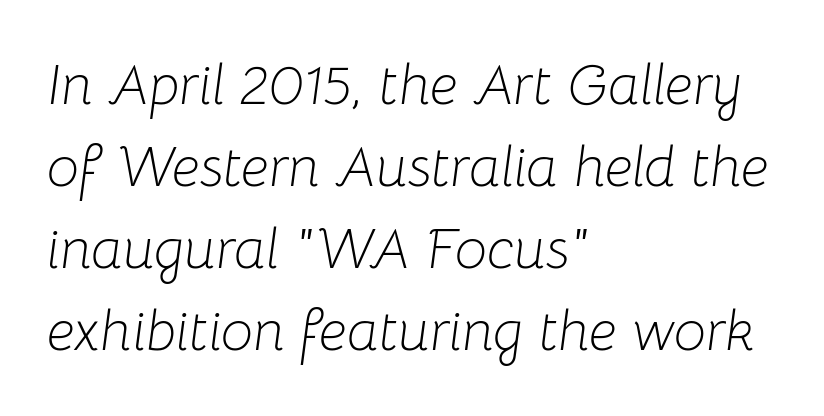
The image shows 57 px light type, italic (leaning right); set left-aligned, normal line spacing (1.44x), normal letter spacing, not underlined; low stroke contrast and a medium x-height.
